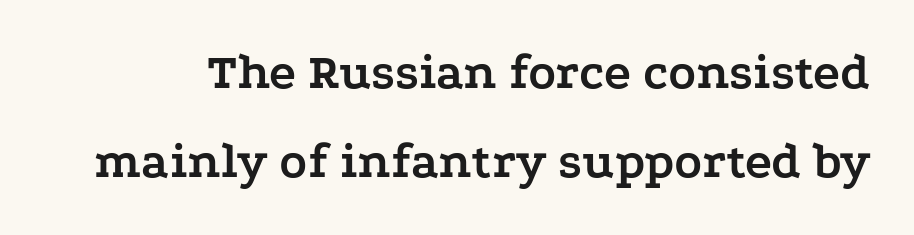
Spacing verdict: proportional, widths tailored to each character. In terms of posture, this sample is upright. Caption: standard tracking, unaltered. Chunky letters — that's bold for sure. The passage shown is typeset with a serif family. Letters rest on an invisible, unmarked baseline.
